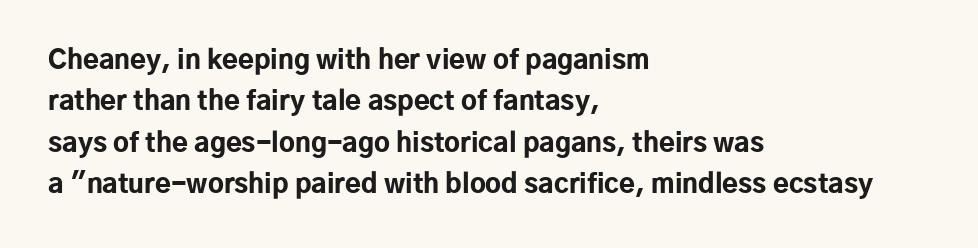
Q: Is the text bold? A: Yes.
Q: Is the text italic (slanted)? A: No, it is upright.
Q: Is the text underlined? A: No.
Q: How is the paragraph aligned? A: Left-aligned.
Q: Is the spacing between letters normal or unusually wide? A: Normal.
Q: Is the spacing between lines tight, normal or loose? A: Normal.
